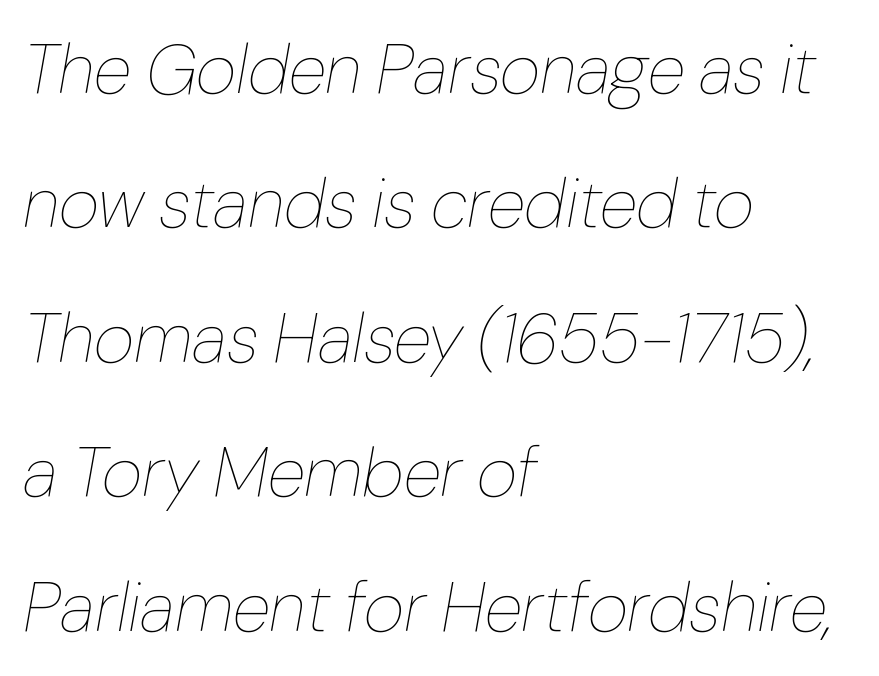
{"italic": "yes", "lean": "right", "slant_degrees": 10, "bold": "no", "weight": "thin", "width": "normal", "stroke_contrast": "low", "x_height": "medium", "monospaced": "no", "underline": "no", "align": "left", "line_spacing": "loose", "line_spacing_ratio": 1.92, "letter_spacing": "normal", "letter_spacing_em": 0.0, "glyph_px": 70}
